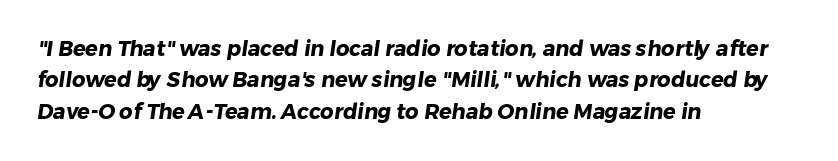
Thick stems and heavy bowls — unmistakably bold. Anything drawn beneath the words? Only blank space. There is no visible air inserted between adjacent glyphs. The rendering uses a moderate line-height, typical for paragraphs. The ragged edge is on the right, which tells us the setting is flush left.
